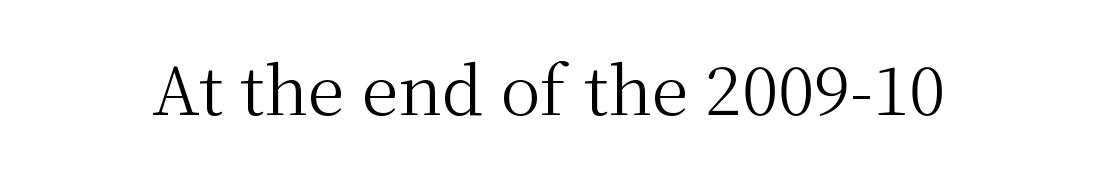
The string is rendered with underlining switched off. The type family on display is of the serif kind. A light-to-regular cut is what we see here. Posture: vertical.
